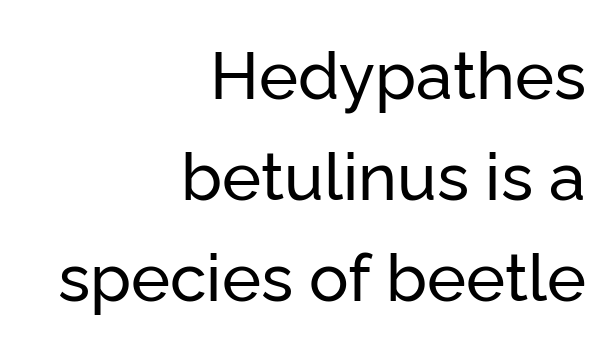
Q: Is the text italic (slanted)? A: No, it is upright.
Q: Is the typeface a serif or a sans-serif typeface? A: Sans-serif.
Q: Is the text underlined? A: No.
Q: How is the paragraph aligned? A: Right-aligned.
Q: Is the spacing between letters normal or unusually wide? A: Normal.
Q: Is the spacing between lines tight, normal or loose? A: Normal.
Q: Width (condensed, normal, or wide)? A: Normal.
Q: Stroke contrast? A: Low.
Q: x-height? A: Medium.
Q: Monospaced? A: No.
